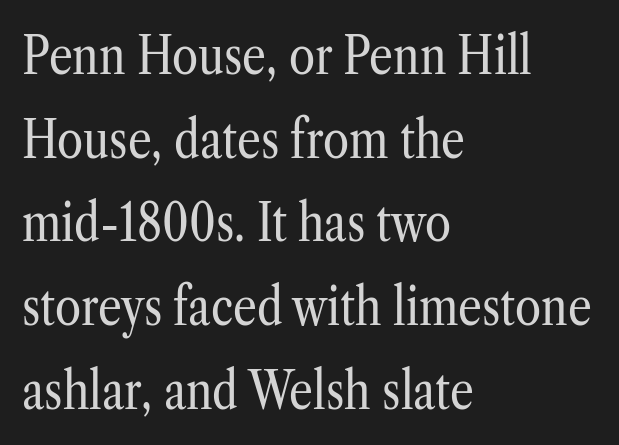
The image shows 53 px regular-weight, condensed serif type, upright; set left-aligned, normal line spacing (1.58x), normal letter spacing, not underlined; low stroke contrast and a medium x-height.
